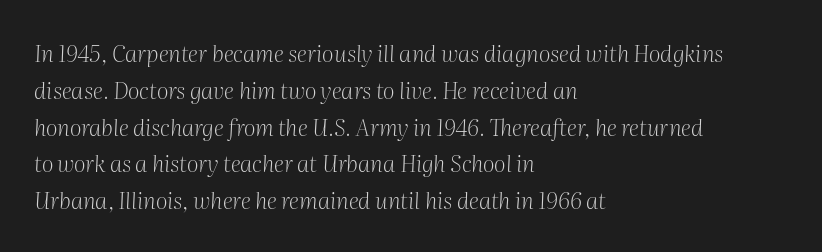
{"italic": "yes", "lean": "right", "slant_degrees": 2, "bold": "no", "underline": "no", "align": "left", "line_spacing": "normal", "line_spacing_ratio": 1.6, "letter_spacing": "normal", "letter_spacing_em": 0.0, "glyph_px": 23}
